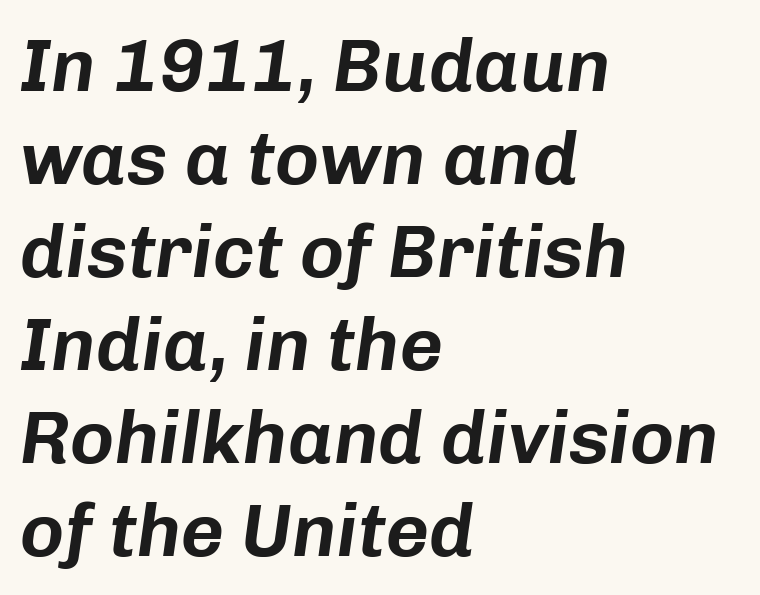
The image shows 75 px text type, italic (leaning right); set left-aligned, line spacing 1.24x, normal letter spacing, not underlined; low stroke contrast and a medium x-height.
